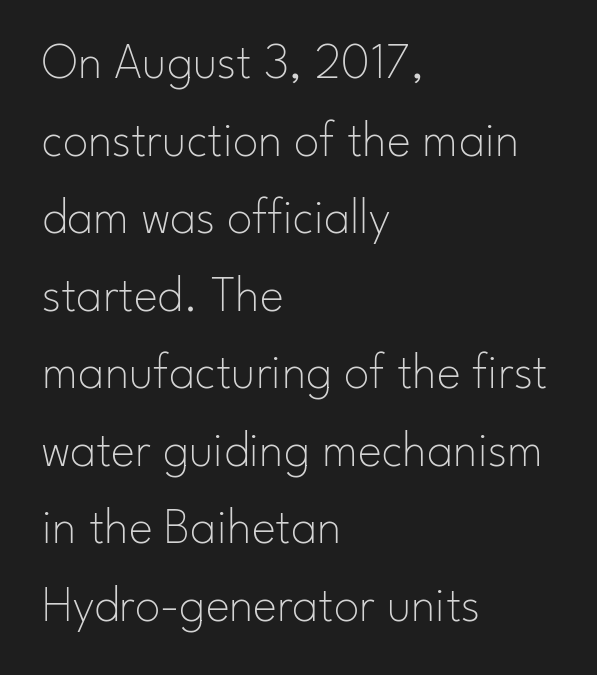
{"serif": "no", "italic": "no", "bold": "no", "weight": "thin", "width": "normal", "stroke_contrast": "low", "x_height": "small", "monospaced": "no", "underline": "no", "align": "left", "line_spacing": "normal", "line_spacing_ratio": 1.52, "letter_spacing": "normal", "letter_spacing_em": 0.0, "glyph_px": 51}
